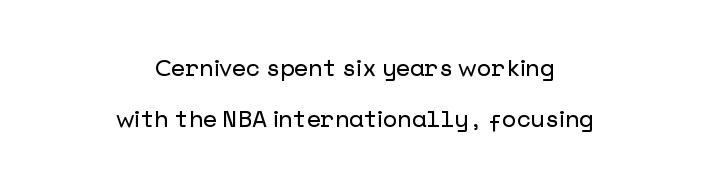
{"italic": "no", "underline": "no", "align": "center", "line_spacing": "loose", "line_spacing_ratio": 2.21, "letter_spacing": "normal", "letter_spacing_em": 0.0, "glyph_px": 23}
